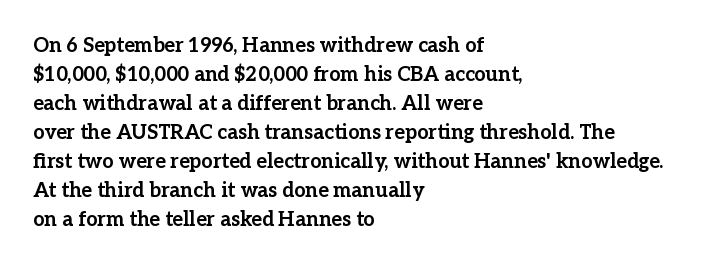
The image shows 20 px bold type, upright; set left-aligned, normal line spacing (1.45x), normal letter spacing, not underlined.
